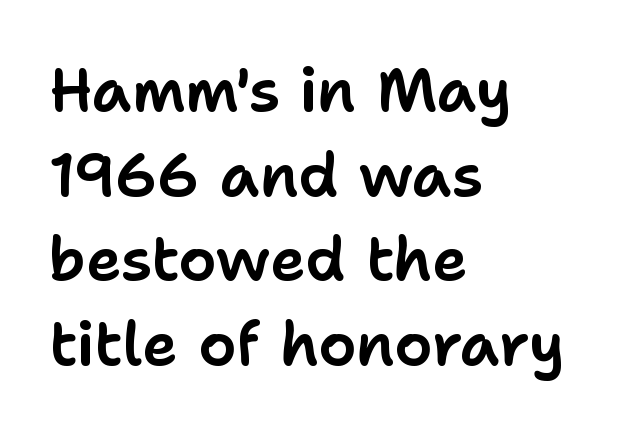
Q: Is the text italic (slanted)? A: No, it is upright.
Q: Is the typeface a serif or a sans-serif typeface? A: Sans-serif.
Q: Is the text underlined? A: No.
Q: How is the paragraph aligned? A: Left-aligned.
Q: Is the spacing between letters normal or unusually wide? A: Normal.
Q: Is the spacing between lines tight, normal or loose? A: Normal.
Q: Width (condensed, normal, or wide)? A: Normal.
Q: Stroke contrast? A: Low.
Q: x-height? A: Medium.
Q: Monospaced? A: No.
